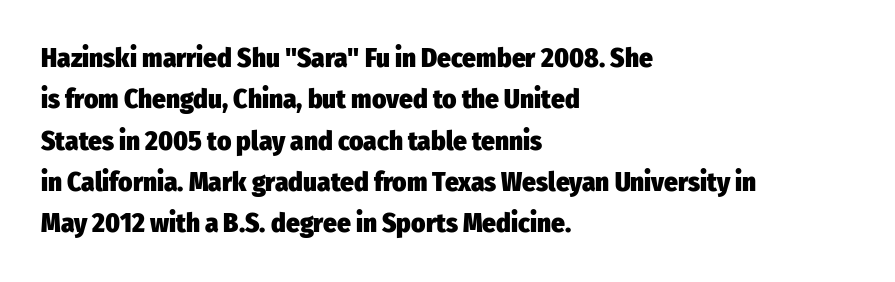
This block has exactly the height ordinary leading produces. The letterforms sit shoulder to shoulder at normal distance. On the weight axis this lands at bold, roughly 700. Line beginnings align vertically; line endings do not. A roman cut, with each character standing at attention.
